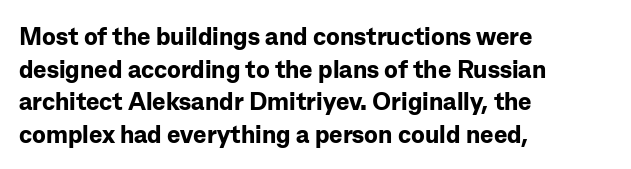
{"italic": "no", "bold": "yes", "underline": "no", "align": "left", "line_spacing": "normal", "line_spacing_ratio": 1.31, "letter_spacing": "normal", "letter_spacing_em": 0.0, "glyph_px": 25}
